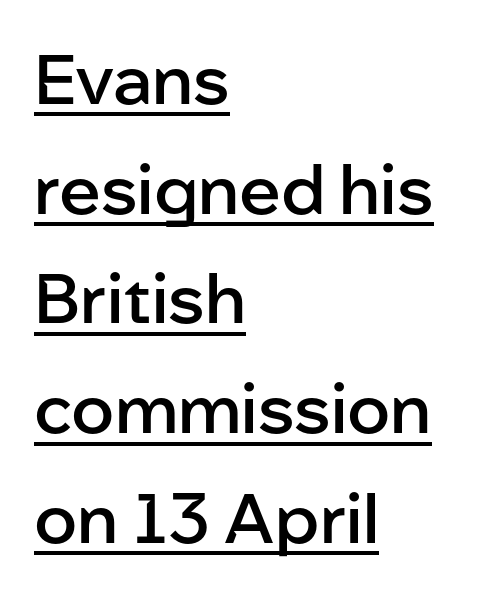
Q: Is the text bold? A: Semi-bold.
Q: Is the text italic (slanted)? A: No, it is upright.
Q: Is the typeface a serif or a sans-serif typeface? A: Sans-serif.
Q: Is the text underlined? A: Yes.
Q: How is the paragraph aligned? A: Left-aligned.
Q: Is the spacing between letters normal or unusually wide? A: Normal.
Q: Is the spacing between lines tight, normal or loose? A: Normal.
Q: Width (condensed, normal, or wide)? A: Normal.
Q: Stroke contrast? A: Low.
Q: x-height? A: Medium.
Q: Monospaced? A: No.
